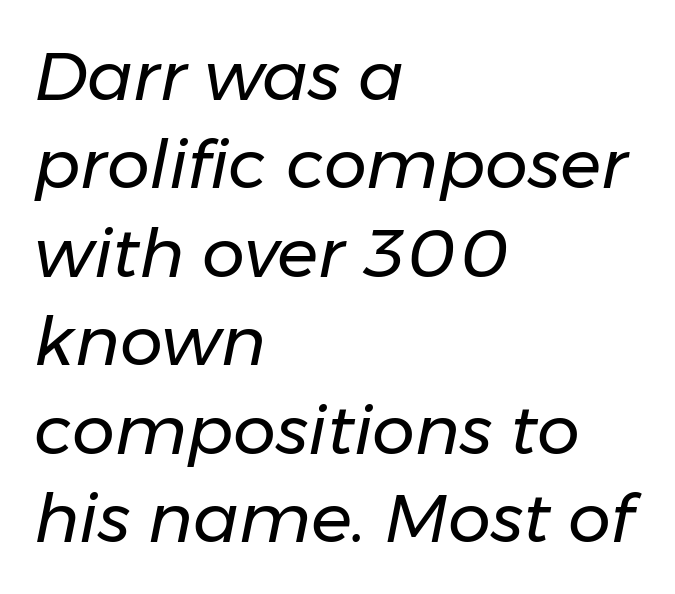
Style check: oblique. Short note: letters normally spaced. Varying glyph widths throughout — classic text-font behaviour. Honestly, there is no underline to notice here at all. The characters are drawn with everyday or finer stroke widths.
